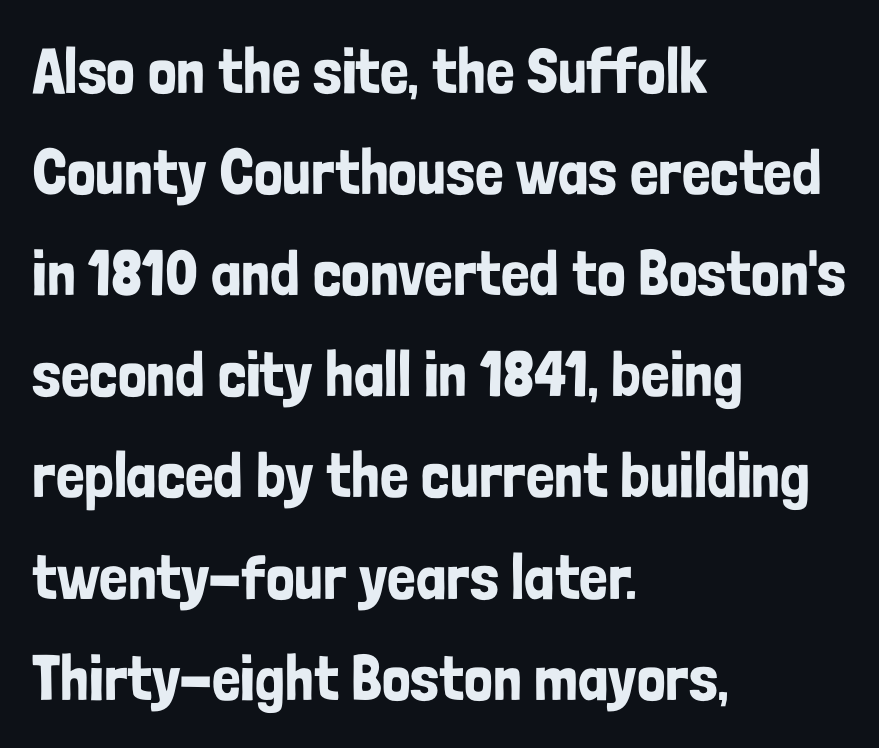
{"serif": "no", "italic": "no", "width": "condensed", "stroke_contrast": "low", "x_height": "medium", "monospaced": "no", "underline": "no", "align": "left", "line_spacing": "normal", "line_spacing_ratio": 1.58, "letter_spacing": "normal", "letter_spacing_em": 0.0, "glyph_px": 64}
